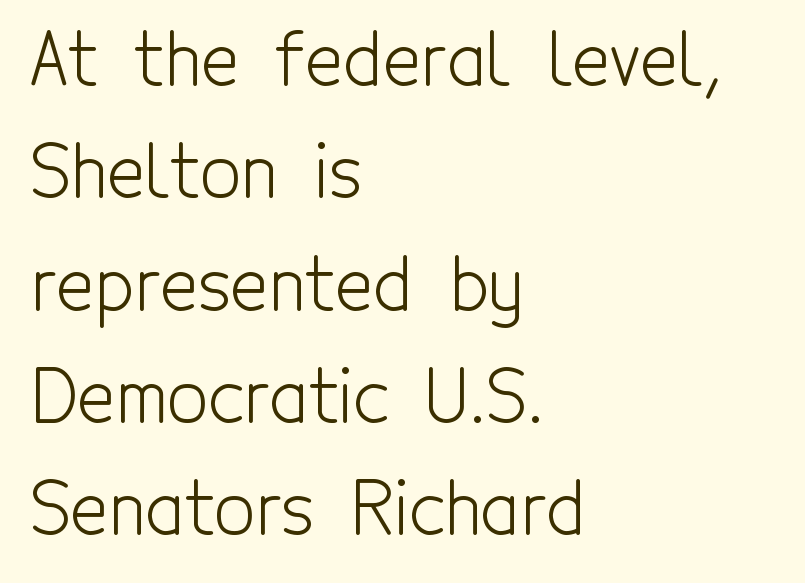
A typesetter would call this leading conventional body-copy spacing. Look at the tracking — it's just the regular setting, nothing added. The glyphs are unaccompanied by any horizontal stroke below them. Do the characters align in a grid? No, the font is proportional. Classification — sans serif. Heft: none added — not bold.
